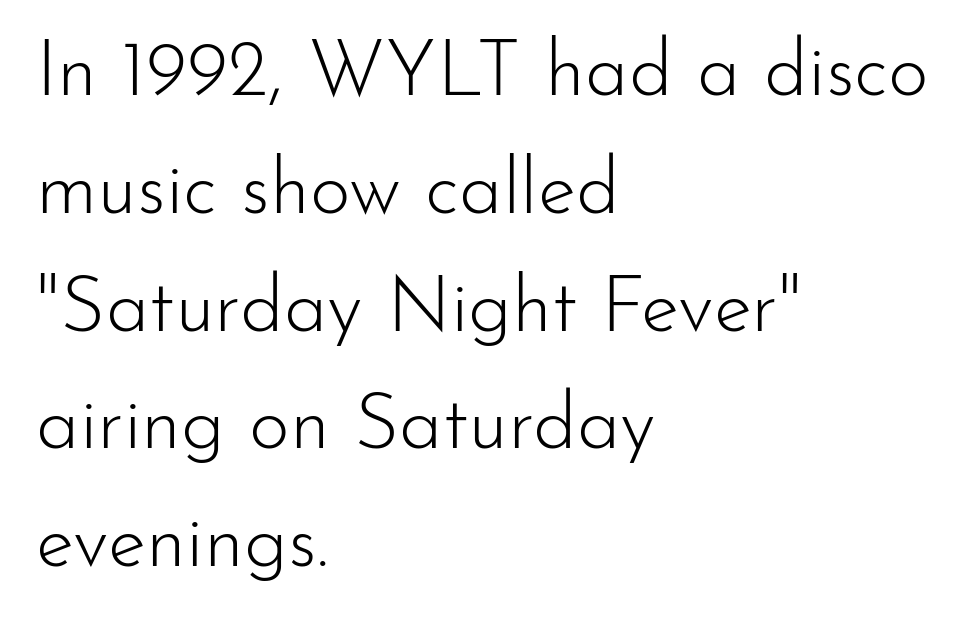
The image shows 78 px light sans-serif type, upright; set left-aligned, normal line spacing (1.51x), normal letter spacing, not underlined; low stroke contrast and a small x-height.
